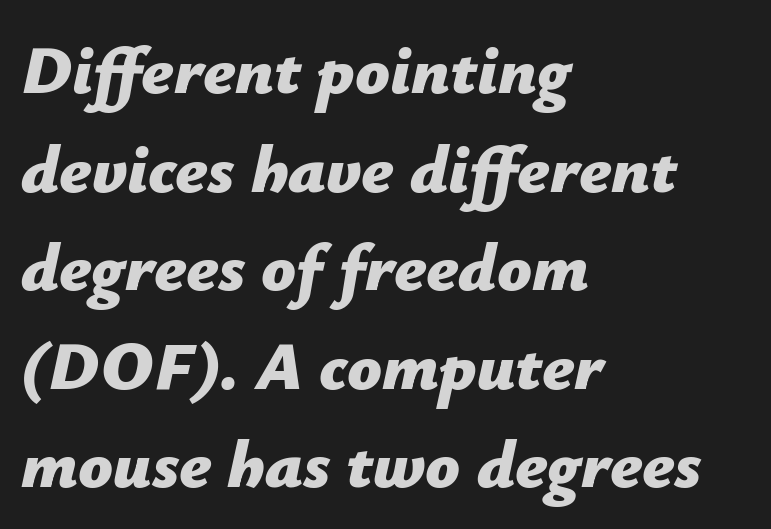
Q: Is the text bold? A: Yes.
Q: Is the text italic (slanted)? A: Yes, it leans right by about 12 degrees.
Q: Is the text underlined? A: No.
Q: How is the paragraph aligned? A: Left-aligned.
Q: Is the spacing between letters normal or unusually wide? A: Normal.
Q: Is the spacing between lines tight, normal or loose? A: Normal.
Q: Width (condensed, normal, or wide)? A: Normal.
Q: Stroke contrast? A: Low.
Q: x-height? A: Medium.
Q: Monospaced? A: No.
